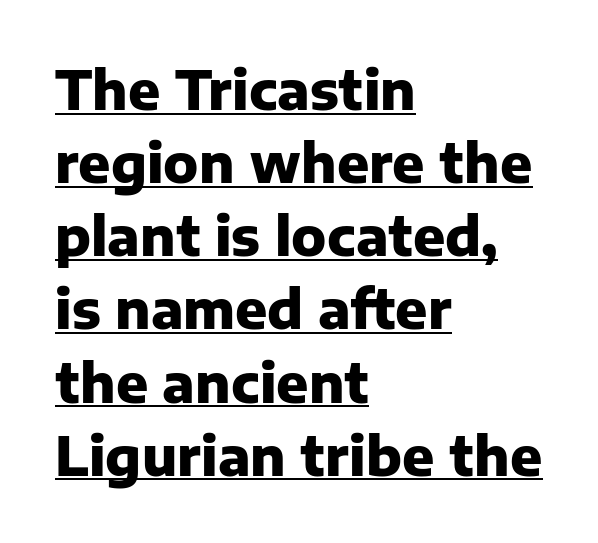
The image shows 53 px heavy sans-serif type, upright; set left-aligned, normal line spacing (1.38x), normal letter spacing, underlined; low stroke contrast and a medium x-height.
